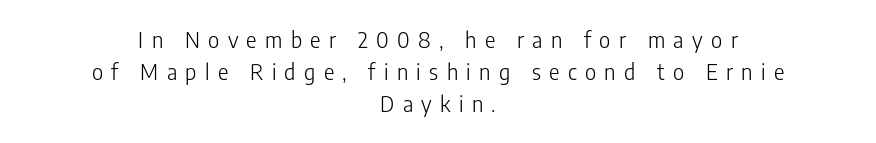
The image shows 22 px text type, upright; set centered, normal line spacing (1.46x), unusually wide letter spacing (+0.38 em), not underlined.
